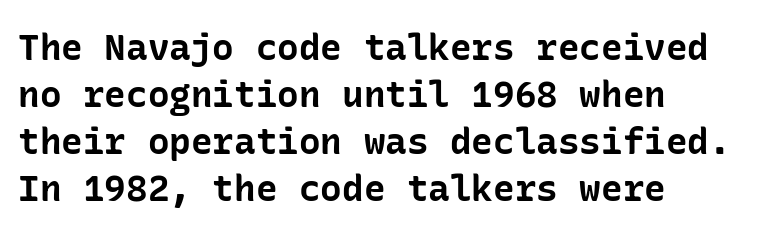
Q: Is the text bold? A: Yes.
Q: Is the text italic (slanted)? A: No, it is upright.
Q: Is the typeface a serif or a sans-serif typeface? A: Sans-serif.
Q: Is the text underlined? A: No.
Q: How is the paragraph aligned? A: Left-aligned.
Q: Is the spacing between letters normal or unusually wide? A: Normal.
Q: Is the spacing between lines tight, normal or loose? A: Normal.
Q: Width (condensed, normal, or wide)? A: Normal.
Q: Stroke contrast? A: Low.
Q: x-height? A: Medium.
